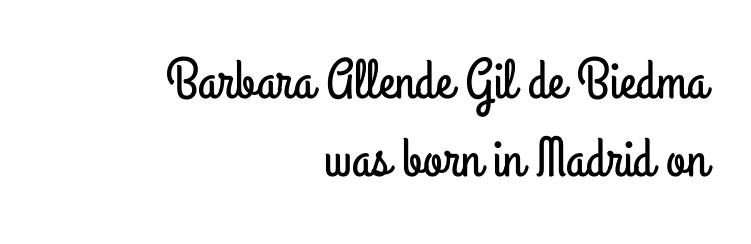
The image shows 56 px condensed sans-serif type, upright; set right-aligned, normal line spacing (1.4x), normal letter spacing, not underlined; low stroke contrast and a small x-height.
